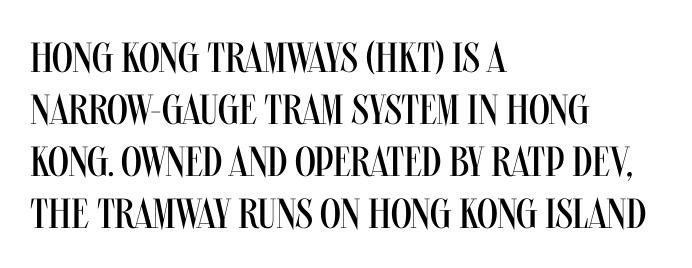
Q: Is the text bold? A: No.
Q: Is the text italic (slanted)? A: No, it is upright.
Q: Is the typeface a serif or a sans-serif typeface? A: Sans-serif.
Q: Is the text underlined? A: No.
Q: How is the paragraph aligned? A: Left-aligned.
Q: Is the spacing between letters normal or unusually wide? A: Normal.
Q: Width (condensed, normal, or wide)? A: Condensed.
Q: Stroke contrast? A: Medium.
Q: x-height? A: Large.
Q: Monospaced? A: No.
